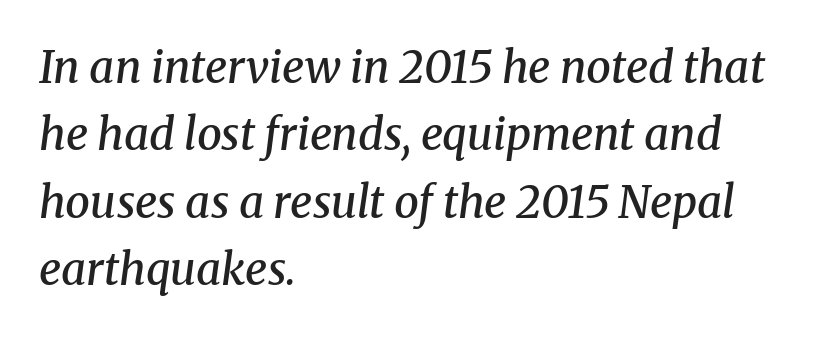
Q: Is the text bold? A: Semi-bold.
Q: Is the text italic (slanted)? A: Yes, it leans right by about 8 degrees.
Q: Is the typeface a serif or a sans-serif typeface? A: Serif.
Q: Is the text underlined? A: No.
Q: How is the paragraph aligned? A: Left-aligned.
Q: Is the spacing between letters normal or unusually wide? A: Normal.
Q: Is the spacing between lines tight, normal or loose? A: Normal.
Q: Width (condensed, normal, or wide)? A: Normal.
Q: Stroke contrast? A: Medium.
Q: x-height? A: Medium.
Q: Monospaced? A: No.
